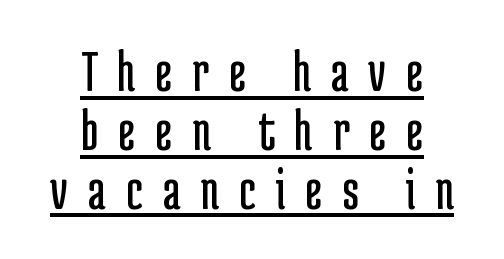
{"serif": "no", "italic": "no", "bold": "no", "weight": "regular", "width": "condensed", "stroke_contrast": "low", "x_height": "medium", "monospaced": "no", "underline": "yes", "align": "center", "line_spacing": "tight", "line_spacing_ratio": 0.98, "letter_spacing": "wide", "letter_spacing_em": 0.33, "glyph_px": 60}
